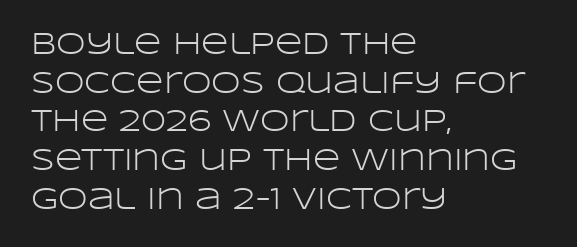
{"serif": "no", "italic": "no", "bold": "no", "weight": "light", "width": "wide", "stroke_contrast": "low", "x_height": "large", "monospaced": "no", "underline": "no", "align": "left", "line_spacing": "normal", "line_spacing_ratio": 1.29, "letter_spacing": "normal", "letter_spacing_em": 0.0, "glyph_px": 30}
